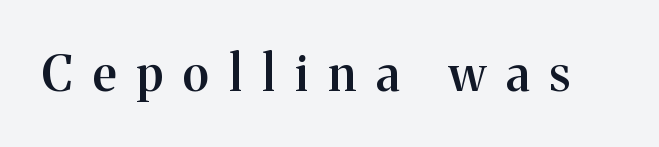
Q: Is the text bold? A: Semi-bold.
Q: Is the text italic (slanted)? A: No, it is upright.
Q: Is the typeface a serif or a sans-serif typeface? A: Serif.
Q: Is the text underlined? A: No.
Q: Is the spacing between letters normal or unusually wide? A: Unusually wide.
Q: Width (condensed, normal, or wide)? A: Normal.
Q: Stroke contrast? A: Medium.
Q: x-height? A: Medium.
Q: Monospaced? A: No.
